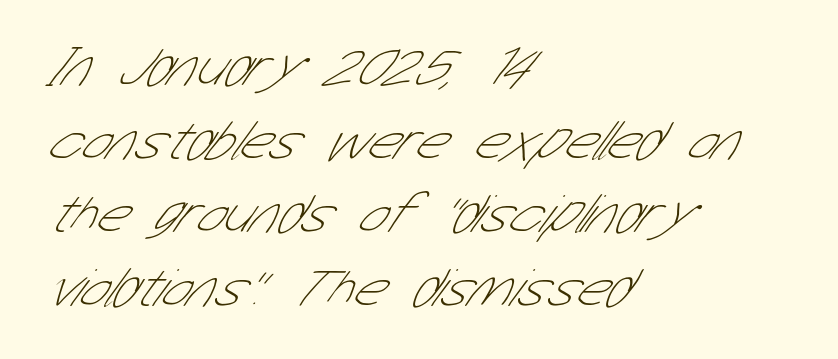
The image shows 55 px thin, condensed sans-serif type; set left-aligned, normal line spacing (1.34x), normal letter spacing, not underlined; low stroke contrast and a medium x-height.
